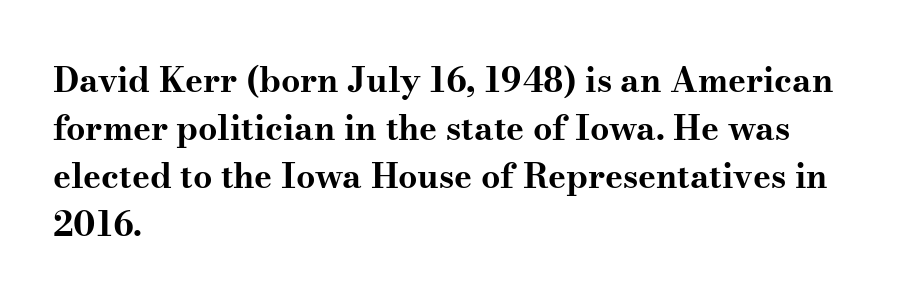
{"serif": "yes", "italic": "no", "bold": "yes", "weight": "bold", "width": "wide", "stroke_contrast": "medium", "x_height": "small", "monospaced": "no", "underline": "no", "align": "left", "line_spacing": "normal", "line_spacing_ratio": 1.41, "letter_spacing": "normal", "letter_spacing_em": 0.0, "glyph_px": 34}
